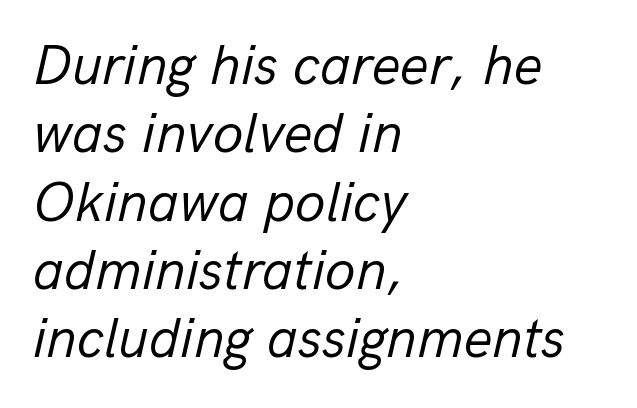
The image shows 56 px regular-weight type, italic (leaning right); set left-aligned, line spacing 1.22x, normal letter spacing, not underlined; low stroke contrast and a medium x-height.
